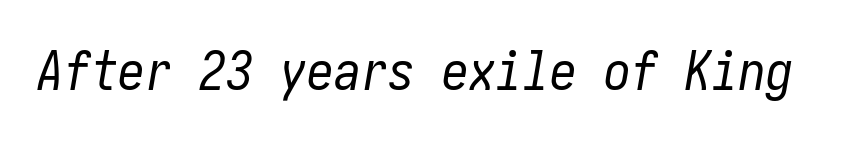
The line texture is even and compact thanks to regular tracking. Designer's note — italics engaged. Caption: face not bold, strokes unweighted. The glyphs are unaccompanied by any horizontal stroke below them.
